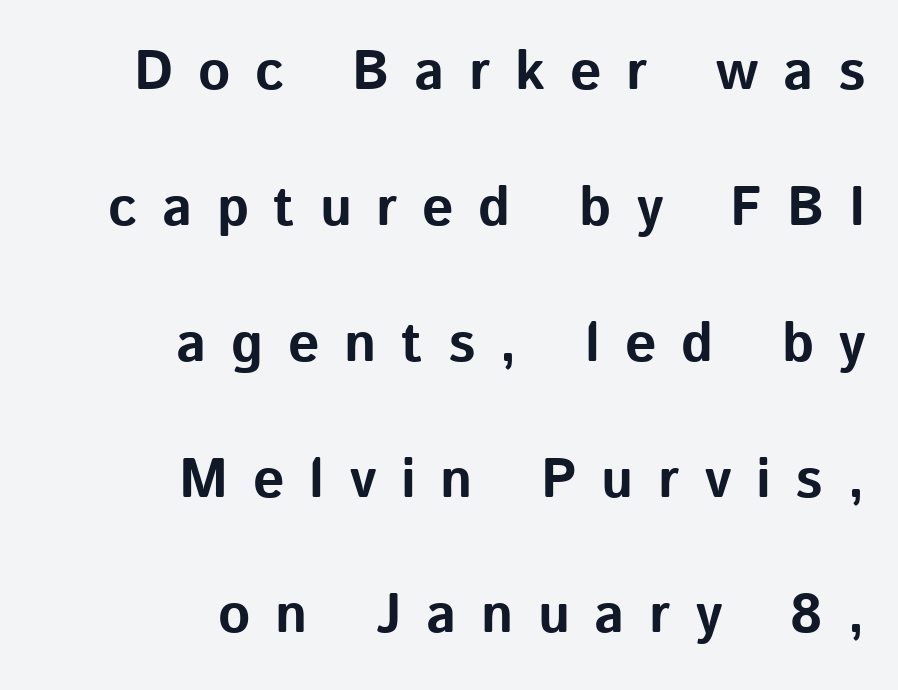
Just letters on the line, the space beneath them empty. In terms of leading, this rendering errs on the spacious side. Horizontally, the lines are justified to the trailing edge only. There is plenty of visible air inserted between adjacent glyphs. The letters advance in unequal steps, a hallmark of proportional type. Set as a true bold cut, around the 700 mark.
